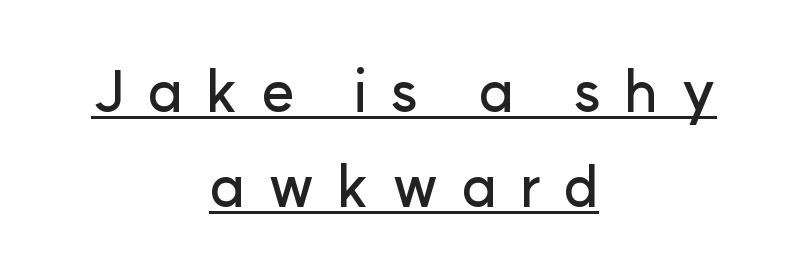
The image shows 57 px sans-serif type, upright; set centered, normal line spacing (1.67x), unusually wide letter spacing (+0.4 em), underlined; low stroke contrast and a medium x-height.
